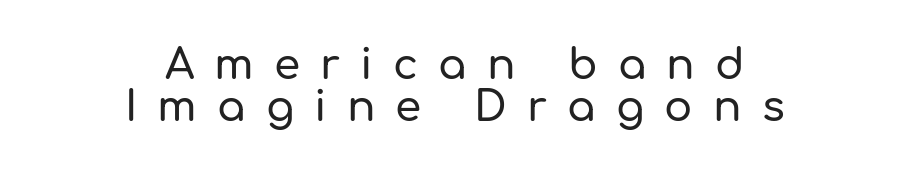
The image shows 42 px sans-serif type, upright; set centered, tight line spacing (1.01x), unusually wide letter spacing (+0.48 em), not underlined; low stroke contrast and a medium x-height.
